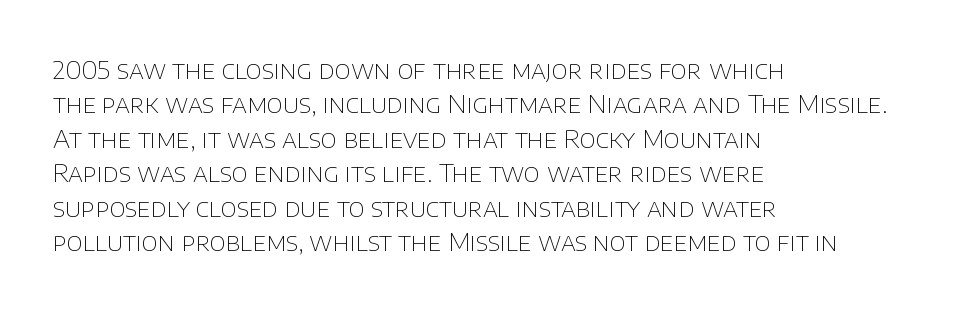
{"italic": "no", "bold": "no", "underline": "no", "align": "left", "line_spacing": "normal", "line_spacing_ratio": 1.38, "letter_spacing": "normal", "letter_spacing_em": 0.0, "glyph_px": 25}
